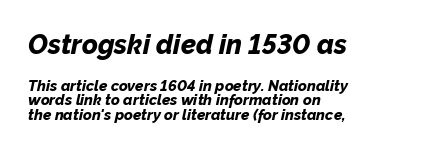
The image shows 27 px bold type, italic (leaning right); set left-aligned, tight line spacing (0.97x), normal letter spacing, not underlined; the first (top) block is 1.8x larger.
